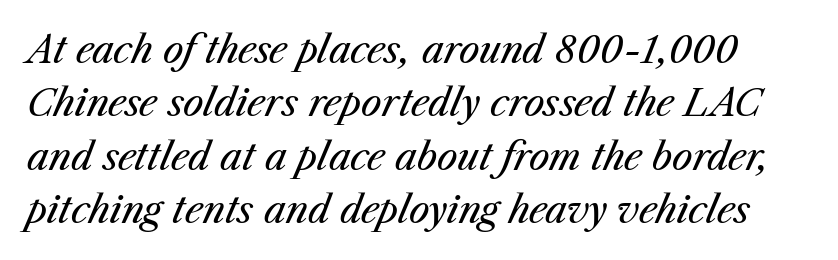
The image shows 37 px regular-weight type, italic (leaning right); set normal line spacing (1.44x), normal letter spacing, not underlined; medium stroke contrast and a medium x-height.
